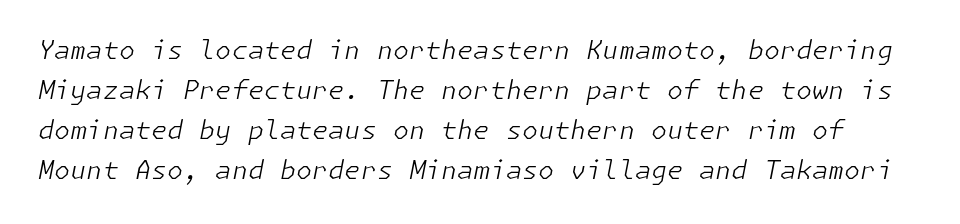
Q: Is the text bold? A: No.
Q: Is the text italic (slanted)? A: Yes, it leans right by about 11 degrees.
Q: Is the text underlined? A: No.
Q: Is the spacing between letters normal or unusually wide? A: Normal.
Q: Is the spacing between lines tight, normal or loose? A: Normal.
